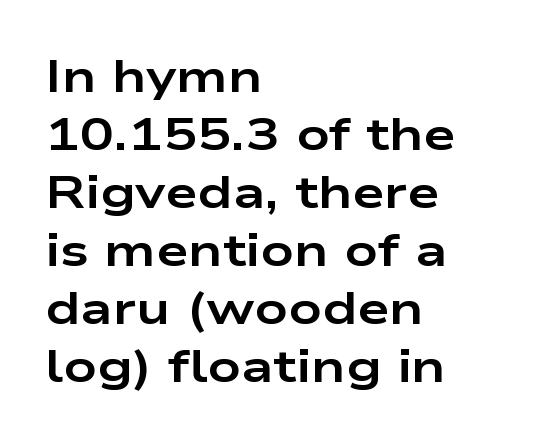
Q: Is the text bold? A: Yes.
Q: Is the text italic (slanted)? A: No, it is upright.
Q: Is the typeface a serif or a sans-serif typeface? A: Sans-serif.
Q: Is the text underlined? A: No.
Q: How is the paragraph aligned? A: Left-aligned.
Q: Is the spacing between letters normal or unusually wide? A: Normal.
Q: Is the spacing between lines tight, normal or loose? A: Normal.
Q: Width (condensed, normal, or wide)? A: Wide.
Q: Stroke contrast? A: Low.
Q: x-height? A: Medium.
Q: Monospaced? A: No.
